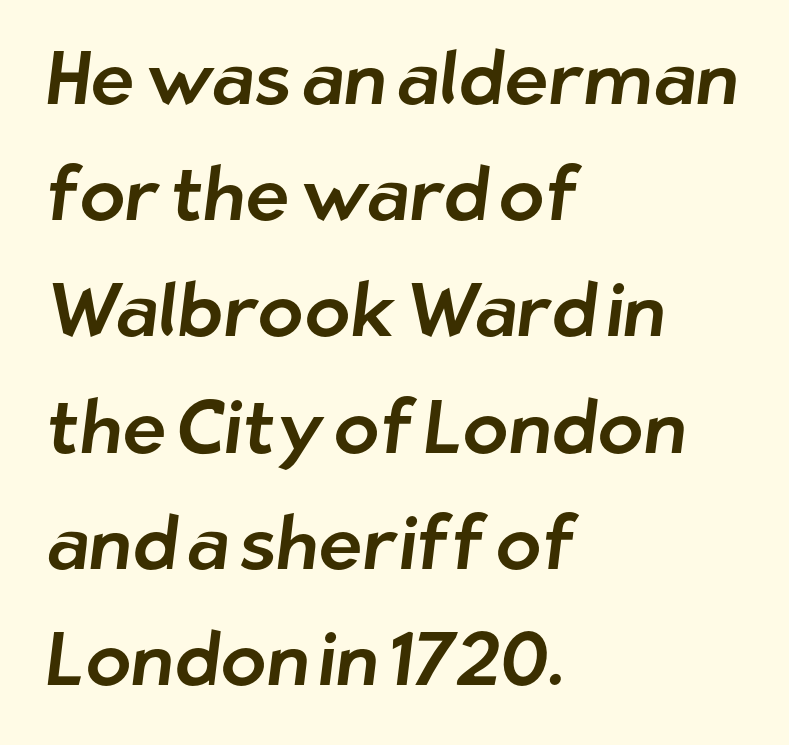
The image shows 75 px sans-serif type; set left-aligned, normal line spacing (1.55x), normal letter spacing, not underlined; low stroke contrast and a medium x-height.
